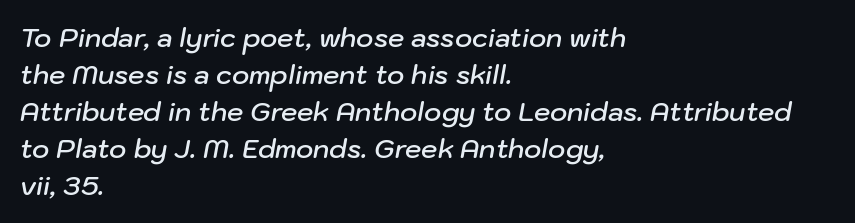
The image shows 26 px text type, italic (leaning right); set left-aligned, normal line spacing (1.42x), normal letter spacing, not underlined.
